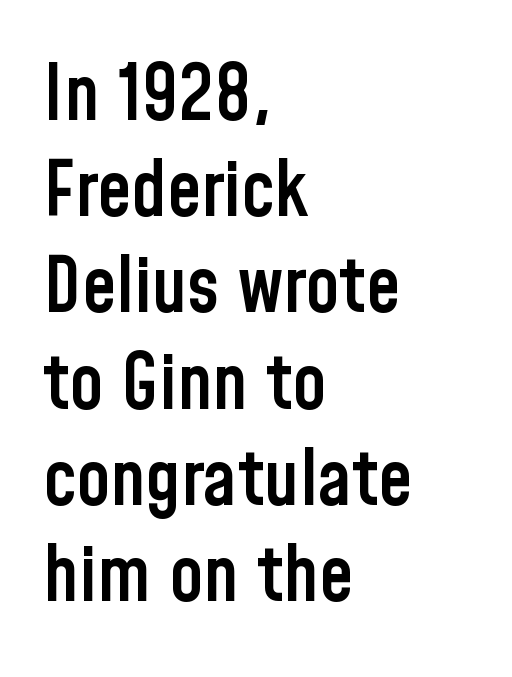
{"serif": "no", "italic": "no", "bold": "semi", "weight": "semibold", "width": "condensed", "stroke_contrast": "low", "x_height": "medium", "monospaced": "no", "underline": "no", "align": "left", "line_spacing": "normal", "line_spacing_ratio": 1.25, "letter_spacing": "normal", "letter_spacing_em": 0.0, "glyph_px": 77}
